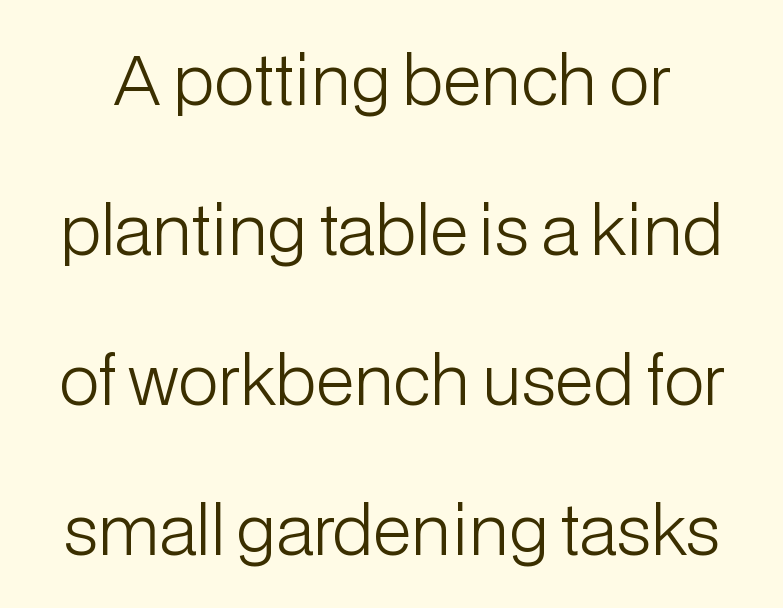
{"serif": "no", "italic": "no", "bold": "no", "weight": "light", "width": "normal", "stroke_contrast": "low", "x_height": "medium", "monospaced": "no", "underline": "no", "line_spacing": "loose", "line_spacing_ratio": 2.24, "letter_spacing": "normal", "letter_spacing_em": 0.0, "glyph_px": 67}
